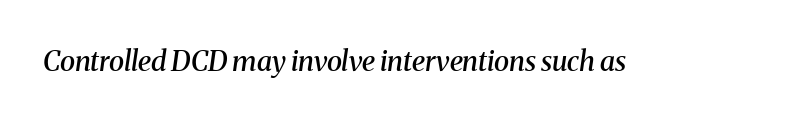
Q: Is the text bold? A: Semi-bold.
Q: Is the text italic (slanted)? A: Yes, it leans right by about 8 degrees.
Q: Is the typeface a serif or a sans-serif typeface? A: Serif.
Q: Is the text underlined? A: No.
Q: Is the spacing between letters normal or unusually wide? A: Normal.
Q: Width (condensed, normal, or wide)? A: Normal.
Q: Stroke contrast? A: Medium.
Q: x-height? A: Medium.
Q: Monospaced? A: No.
